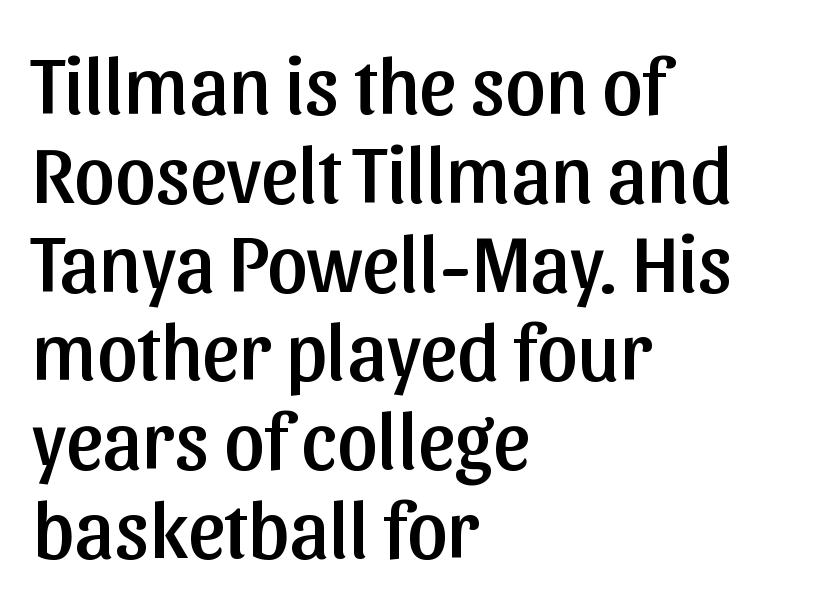
{"serif": "no", "italic": "no", "width": "normal", "stroke_contrast": "low", "x_height": "medium", "monospaced": "no", "underline": "no", "align": "left", "line_spacing": "tight", "line_spacing_ratio": 1.11, "letter_spacing": "normal", "letter_spacing_em": 0.0, "glyph_px": 80}
